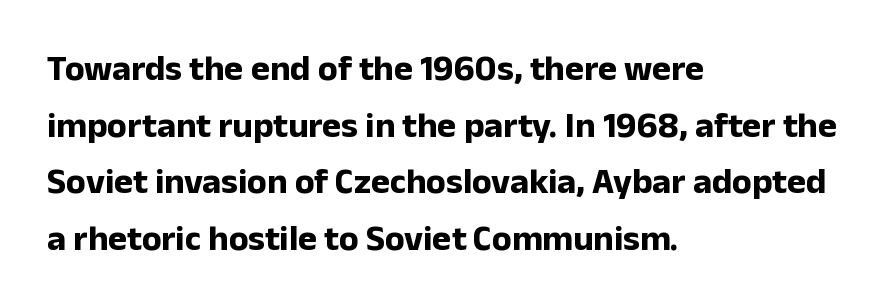
Q: Is the text bold? A: Yes.
Q: Is the text italic (slanted)? A: No, it is upright.
Q: Is the typeface a serif or a sans-serif typeface? A: Sans-serif.
Q: Is the text underlined? A: No.
Q: How is the paragraph aligned? A: Left-aligned.
Q: Is the spacing between letters normal or unusually wide? A: Normal.
Q: Is the spacing between lines tight, normal or loose? A: Normal.
Q: Width (condensed, normal, or wide)? A: Normal.
Q: Stroke contrast? A: Low.
Q: x-height? A: Medium.
Q: Monospaced? A: No.
